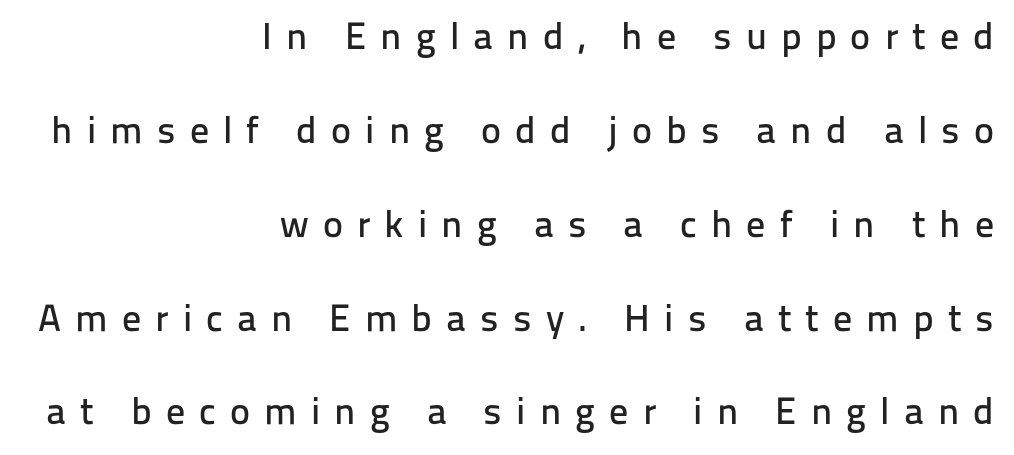
{"serif": "no", "italic": "no", "width": "normal", "stroke_contrast": "low", "x_height": "medium", "monospaced": "no", "underline": "no", "align": "right", "line_spacing": "loose", "line_spacing_ratio": 2.47, "letter_spacing": "wide", "letter_spacing_em": 0.37, "glyph_px": 38}
